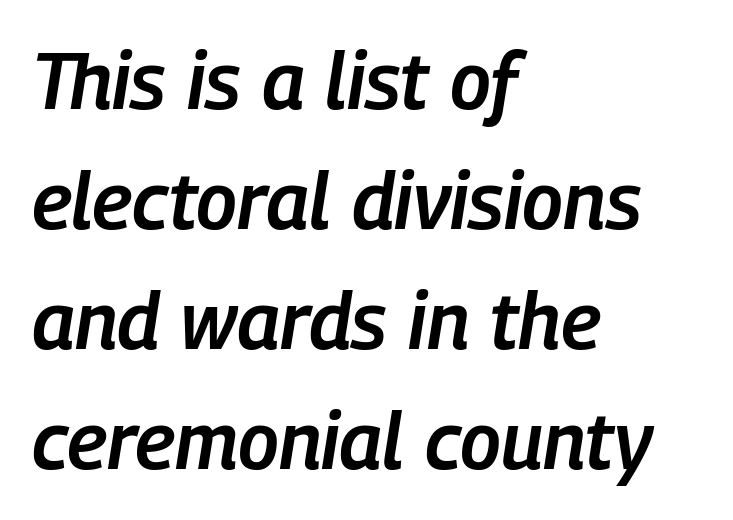
{"italic": "yes", "lean": "right", "slant_degrees": 9, "bold": "semi", "weight": "semibold", "width": "condensed", "stroke_contrast": "low", "x_height": "medium", "monospaced": "no", "underline": "no", "align": "left", "line_spacing": "normal", "line_spacing_ratio": 1.52, "letter_spacing": "normal", "letter_spacing_em": 0.0, "glyph_px": 79}
